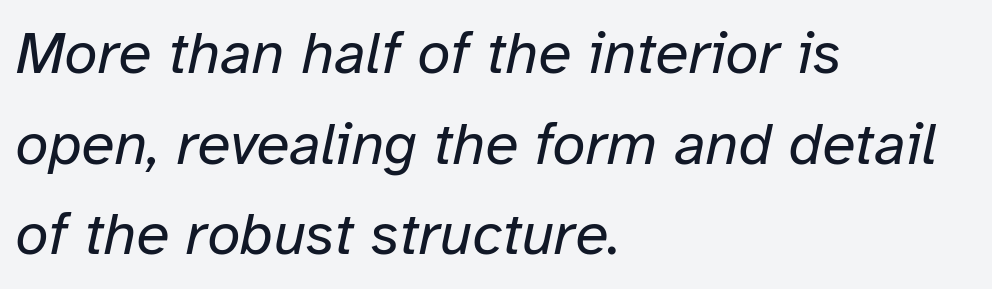
{"italic": "yes", "lean": "right", "slant_degrees": 12, "bold": "no", "weight": "regular", "width": "normal", "stroke_contrast": "low", "x_height": "medium", "monospaced": "no", "underline": "no", "align": "left", "line_spacing": "normal", "line_spacing_ratio": 1.51, "letter_spacing": "normal", "letter_spacing_em": 0.0, "glyph_px": 60}
